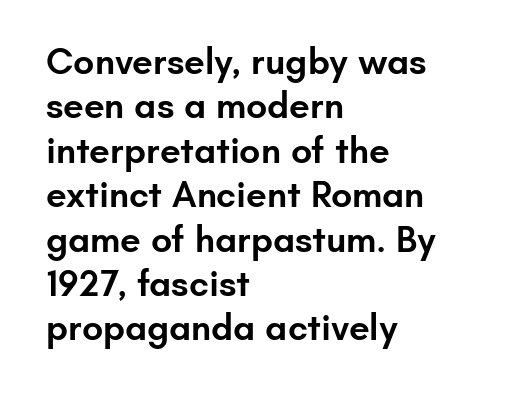
A typesetter would call this proportional, since set widths differ per character. Plain, unruled lines of type. Do the letters lean? They stand straight. These lines keep a tight, regular rhythm from letter to letter. All the whitespace from short lines collects on the right.
